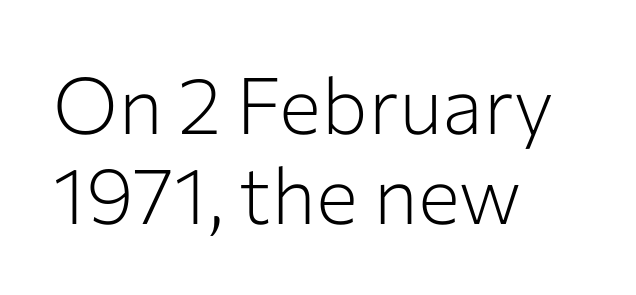
Q: Is the text bold? A: No.
Q: Is the text italic (slanted)? A: No, it is upright.
Q: Is the typeface a serif or a sans-serif typeface? A: Sans-serif.
Q: Is the text underlined? A: No.
Q: How is the paragraph aligned? A: Left-aligned.
Q: Is the spacing between letters normal or unusually wide? A: Normal.
Q: Is the spacing between lines tight, normal or loose? A: Tight.
Q: Width (condensed, normal, or wide)? A: Normal.
Q: Stroke contrast? A: Low.
Q: x-height? A: Medium.
Q: Monospaced? A: No.
